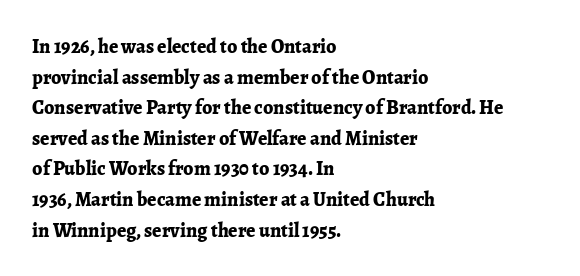
Q: Is the text bold? A: Yes.
Q: Is the text italic (slanted)? A: No, it is upright.
Q: Is the text underlined? A: No.
Q: How is the paragraph aligned? A: Left-aligned.
Q: Is the spacing between letters normal or unusually wide? A: Normal.
Q: Is the spacing between lines tight, normal or loose? A: Normal.
